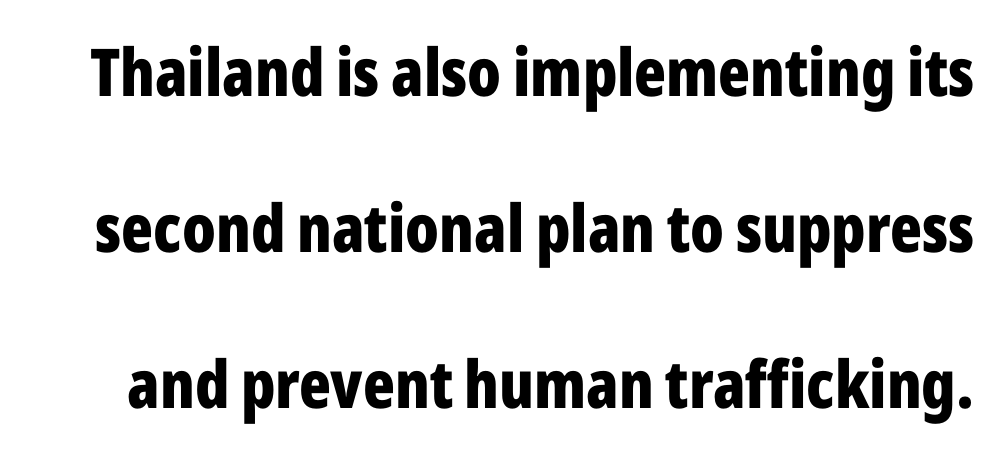
Q: Is the text bold? A: Yes.
Q: Is the text italic (slanted)? A: No, it is upright.
Q: Is the typeface a serif or a sans-serif typeface? A: Sans-serif.
Q: Is the text underlined? A: No.
Q: Is the spacing between letters normal or unusually wide? A: Normal.
Q: Is the spacing between lines tight, normal or loose? A: Loose.
Q: Width (condensed, normal, or wide)? A: Condensed.
Q: Stroke contrast? A: Low.
Q: x-height? A: Medium.
Q: Monospaced? A: No.
